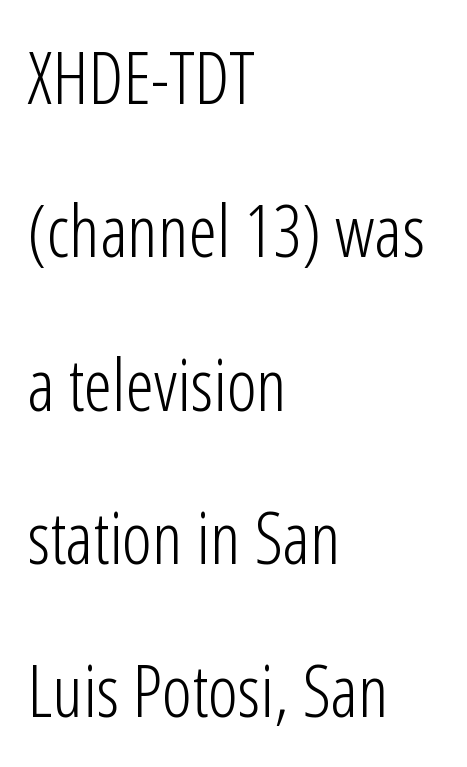
{"serif": "no", "italic": "no", "bold": "no", "weight": "light", "width": "condensed", "stroke_contrast": "low", "x_height": "medium", "monospaced": "no", "underline": "no", "align": "left", "line_spacing": "loose", "line_spacing_ratio": 2.13, "letter_spacing": "normal", "letter_spacing_em": 0.0, "glyph_px": 72}
